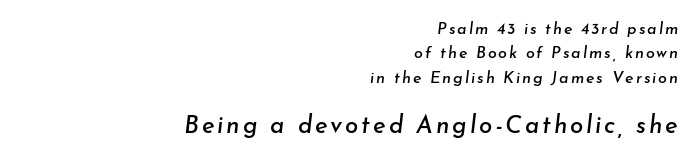
{"italic": "yes", "lean": "right", "slant_degrees": 7, "underline": "no", "align": "right", "line_spacing": "normal", "line_spacing_ratio": 1.53, "larger_block": "second", "size_ratio": 1.5, "glyph_px": 24}
